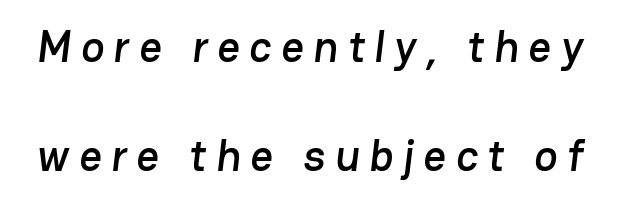
{"serif": "no", "width": "normal", "stroke_contrast": "low", "x_height": "medium", "monospaced": "no", "underline": "no", "line_spacing": "loose", "line_spacing_ratio": 2.47, "letter_spacing": "wide", "letter_spacing_em": 0.22, "glyph_px": 44}
